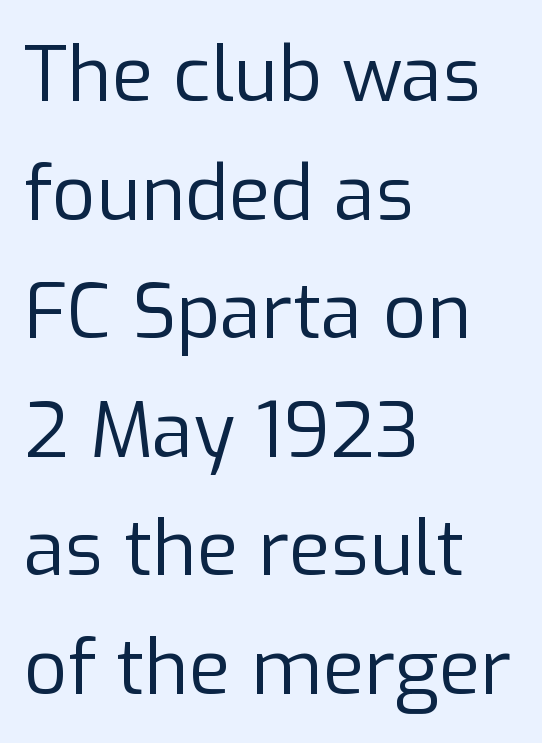
The rendering anchors every line to the left-hand side. Unbolded letterforms with no extra heft. Horizontal bands of white between lines are of average thickness. Anything drawn beneath the words? Only blank space. The rendering uses natural spacing where letterforms have individual widths.
